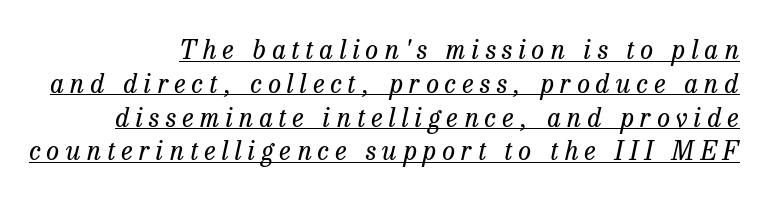
The image shows 26 px text type, italic (leaning right); set right-aligned, normal line spacing (1.3x), unusually wide letter spacing (+0.24 em), underlined.
